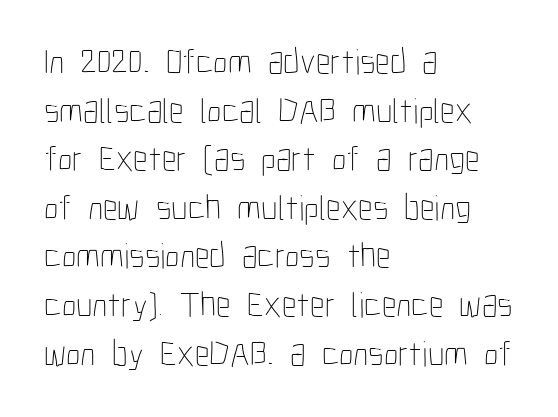
{"italic": "no", "bold": "no", "weight": "thin", "width": "condensed", "stroke_contrast": "low", "x_height": "medium", "monospaced": "no", "underline": "no", "align": "left", "line_spacing": "normal", "line_spacing_ratio": 1.35, "letter_spacing": "normal", "letter_spacing_em": 0.0, "glyph_px": 36}
